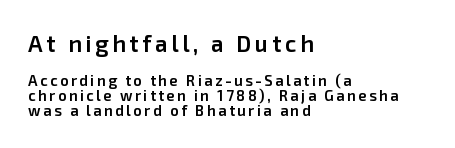
The image shows 23 px text type, upright; set left-aligned, tight line spacing (1.02x), not underlined; the first (top) block is 1.53x larger.
